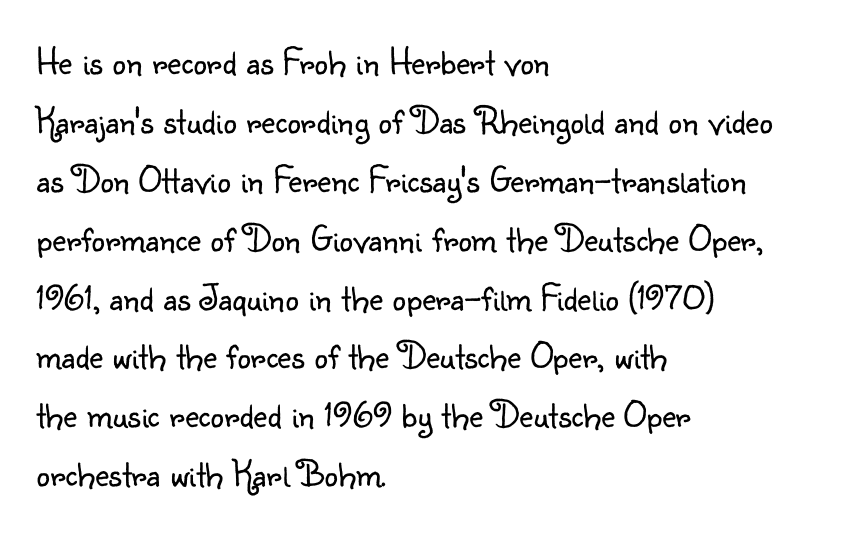
The image shows 38 px light sans-serif type, upright; set left-aligned, normal line spacing (1.55x), normal letter spacing, not underlined; low stroke contrast and a small x-height.
